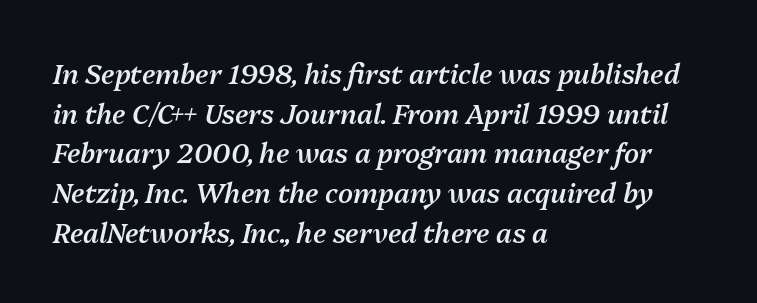
The lines in this sample share a left origin and differ only in where they stop. The letterforms sit shoulder to shoulder at normal distance. These lines sit exactly where default settings would place them. Would a proofreader flag this as italicized? Yes.
